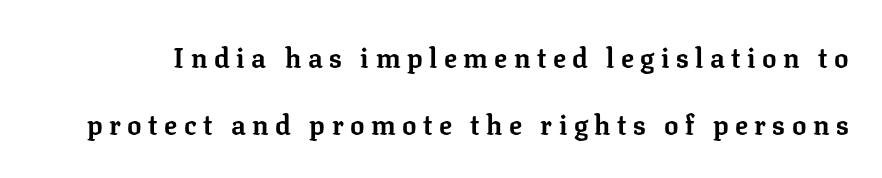
{"italic": "no", "bold": "yes", "underline": "no", "line_spacing": "loose", "line_spacing_ratio": 2.49, "letter_spacing": "wide", "letter_spacing_em": 0.24, "glyph_px": 27}
